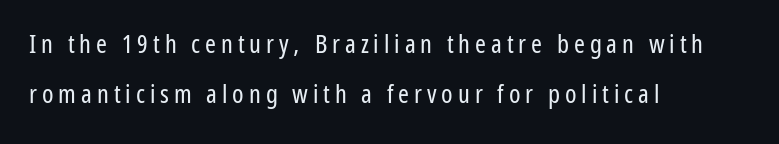
Q: Is the text bold? A: No.
Q: Is the text italic (slanted)? A: No, it is upright.
Q: Is the text underlined? A: No.
Q: How is the paragraph aligned? A: Left-aligned.
Q: Is the spacing between lines tight, normal or loose? A: Loose.
